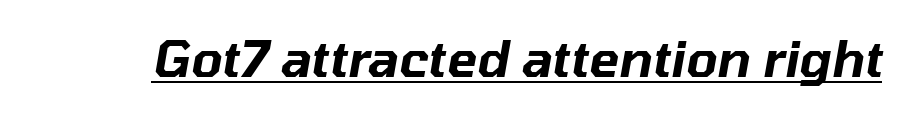
The image shows 50 px text type, italic (leaning right); set normal letter spacing, underlined; low stroke contrast and a medium x-height.
